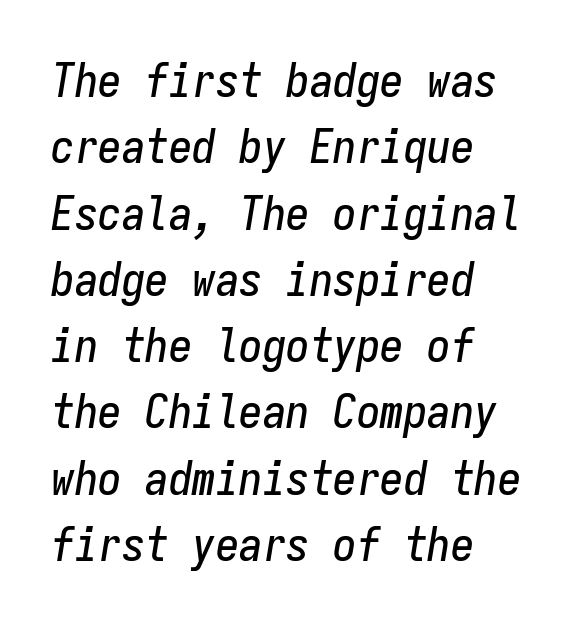
The image shows 47 px condensed type, italic (leaning right), monospaced; set left-aligned, normal line spacing (1.41x), normal letter spacing, not underlined; low stroke contrast and a medium x-height.
